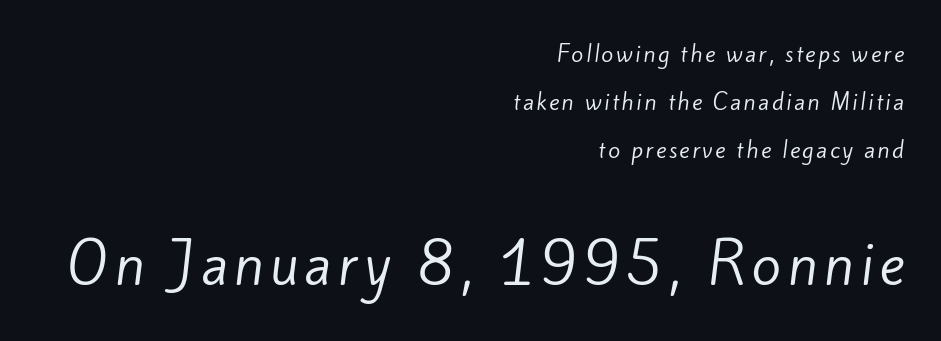
The image shows 54 px regular-weight sans-serif type; set right-aligned, loose line spacing (2.19x), not underlined; the second (bottom) block is 2.45x larger; low stroke contrast and a small x-height.
